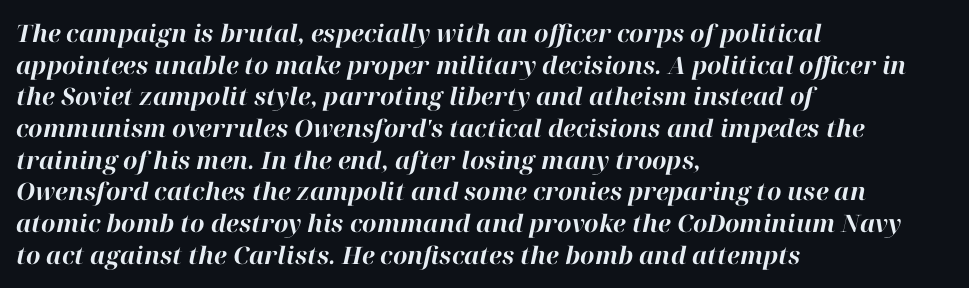
{"italic": "yes", "lean": "right", "slant_degrees": 12, "bold": "yes", "underline": "no", "align": "left", "line_spacing": "normal", "line_spacing_ratio": 1.32, "letter_spacing": "normal", "letter_spacing_em": 0.0, "glyph_px": 24}
